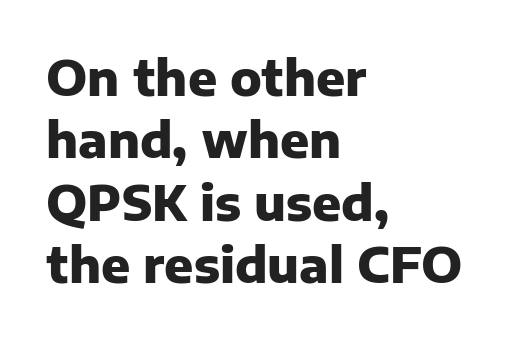
{"serif": "no", "italic": "no", "bold": "yes", "weight": "heavy", "width": "normal", "stroke_contrast": "low", "x_height": "medium", "monospaced": "no", "underline": "no", "align": "left", "line_spacing": "normal", "line_spacing_ratio": 1.3, "letter_spacing": "normal", "letter_spacing_em": 0.0, "glyph_px": 48}
